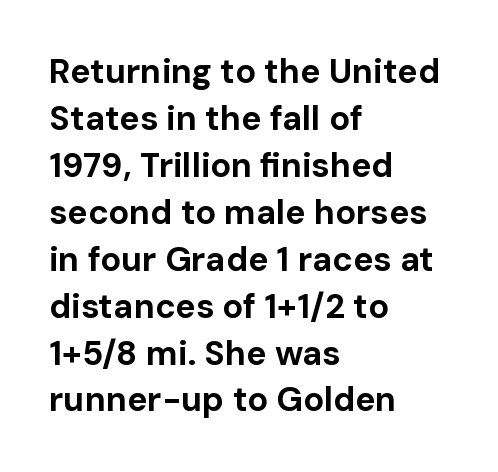
The image shows 34 px bold sans-serif type, upright; set left-aligned, normal line spacing (1.38x), normal letter spacing, not underlined; low stroke contrast and a medium x-height.
